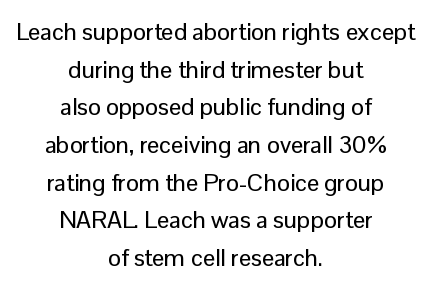
{"italic": "no", "underline": "no", "align": "center", "line_spacing": "normal", "line_spacing_ratio": 1.57, "letter_spacing": "normal", "letter_spacing_em": 0.0, "glyph_px": 24}
